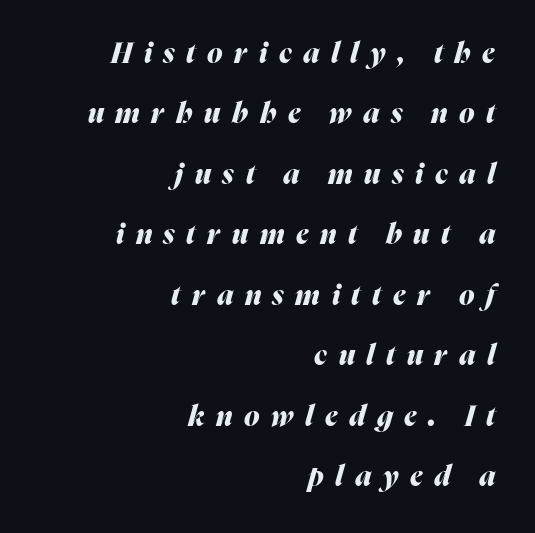
{"italic": "yes", "lean": "right", "slant_degrees": 16, "bold": "yes", "weight": "heavy", "width": "normal", "stroke_contrast": "medium", "x_height": "medium", "monospaced": "no", "underline": "no", "align": "right", "line_spacing": "loose", "line_spacing_ratio": 2.16, "letter_spacing": "wide", "letter_spacing_em": 0.41, "glyph_px": 28}
